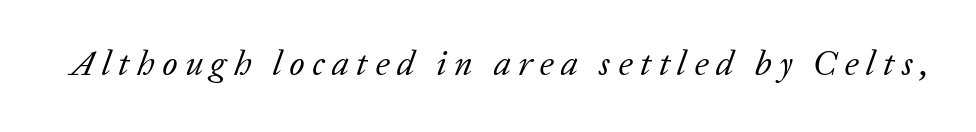
Q: Is the text bold? A: No.
Q: Is the text italic (slanted)? A: Yes, it leans right by about 20 degrees.
Q: Is the typeface a serif or a sans-serif typeface? A: Serif.
Q: Is the text underlined? A: No.
Q: Is the spacing between letters normal or unusually wide? A: Unusually wide.
Q: Width (condensed, normal, or wide)? A: Normal.
Q: Stroke contrast? A: Low.
Q: x-height? A: Medium.
Q: Monospaced? A: No.
